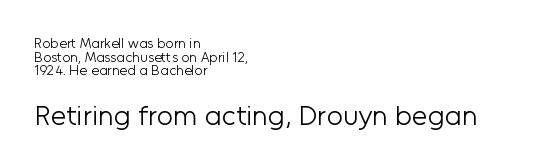
This block would grow much taller if given ordinary leading; it's compressed now. The ragged edge is on the right, which tells us the setting is flush left. Heft: none added — not bold. The rendering shows plain stroke endings on the letterforms — a sans-serif design. Honestly, there is no underline to notice here at all. Think of a printed novel: that variable character pitch is what you see here.
